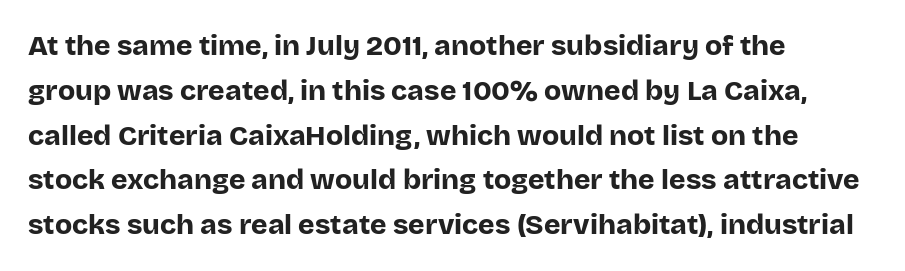
{"serif": "no", "italic": "no", "bold": "yes", "weight": "bold", "width": "normal", "stroke_contrast": "low", "x_height": "large", "monospaced": "no", "underline": "no", "align": "left", "line_spacing": "normal", "line_spacing_ratio": 1.6, "letter_spacing": "normal", "letter_spacing_em": 0.0, "glyph_px": 28}
